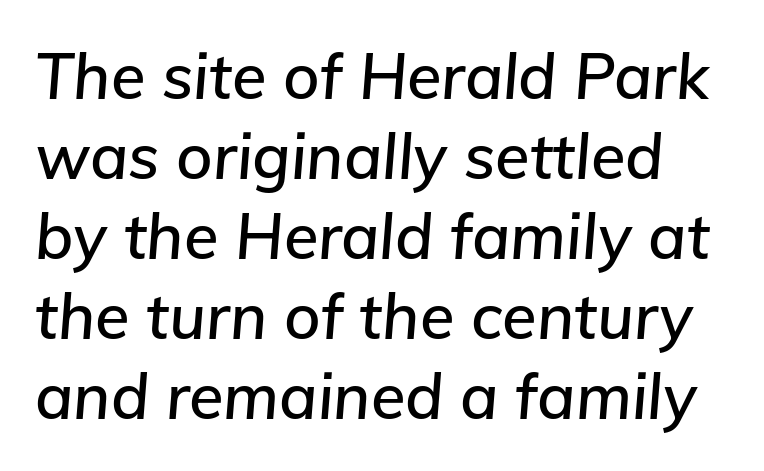
The image shows 63 px text type, italic (leaning right); set normal line spacing (1.27x), normal letter spacing, not underlined; low stroke contrast and a medium x-height.
